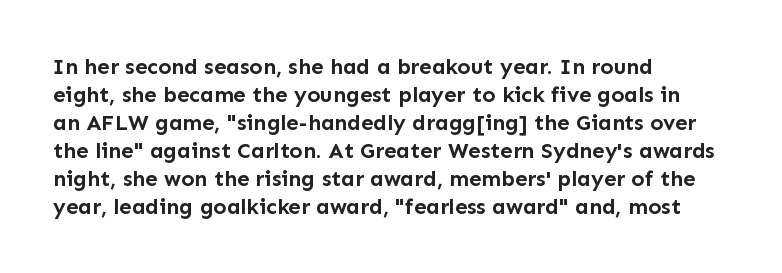
{"italic": "no", "bold": "yes", "underline": "no", "align": "left", "line_spacing": "normal", "line_spacing_ratio": 1.27, "letter_spacing": "normal", "letter_spacing_em": 0.0, "glyph_px": 22}
